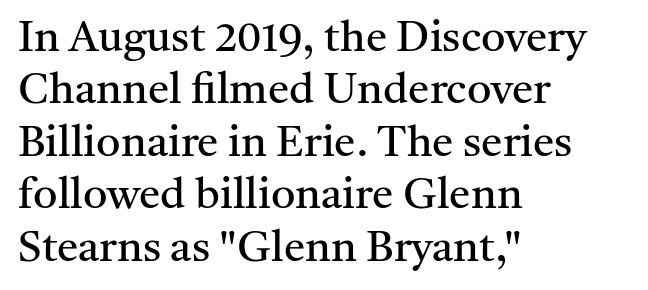
{"serif": "yes", "italic": "no", "bold": "no", "weight": "regular", "width": "normal", "stroke_contrast": "medium", "x_height": "medium", "monospaced": "no", "underline": "no", "align": "left", "line_spacing_ratio": 1.22, "letter_spacing": "normal", "letter_spacing_em": 0.0, "glyph_px": 43}
